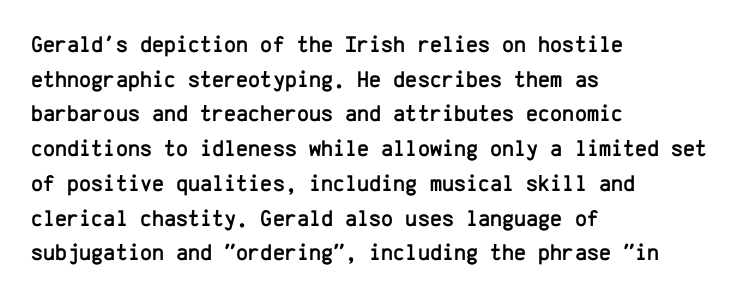
{"italic": "no", "underline": "no", "align": "left", "line_spacing": "normal", "line_spacing_ratio": 1.51, "letter_spacing": "normal", "letter_spacing_em": 0.0, "glyph_px": 23}
